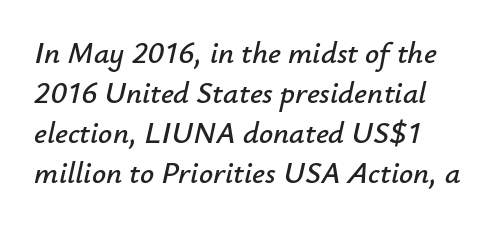
Q: Is the text italic (slanted)? A: Yes, it leans right by about 12 degrees.
Q: Is the text underlined? A: No.
Q: How is the paragraph aligned? A: Left-aligned.
Q: Is the spacing between letters normal or unusually wide? A: Normal.
Q: Is the spacing between lines tight, normal or loose? A: Normal.
Q: Width (condensed, normal, or wide)? A: Normal.
Q: Stroke contrast? A: Low.
Q: x-height? A: Small.
Q: Monospaced? A: No.
